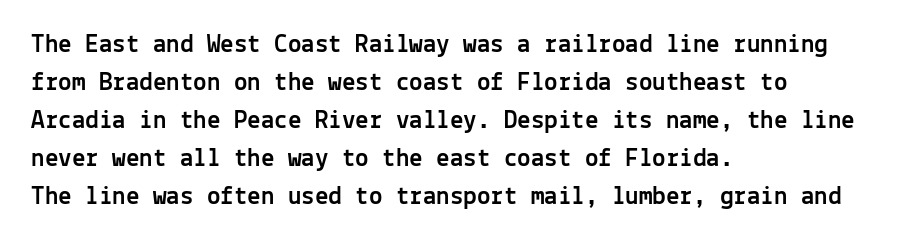
The image shows 27 px text type, upright; set left-aligned, normal line spacing (1.41x), normal letter spacing, not underlined.
